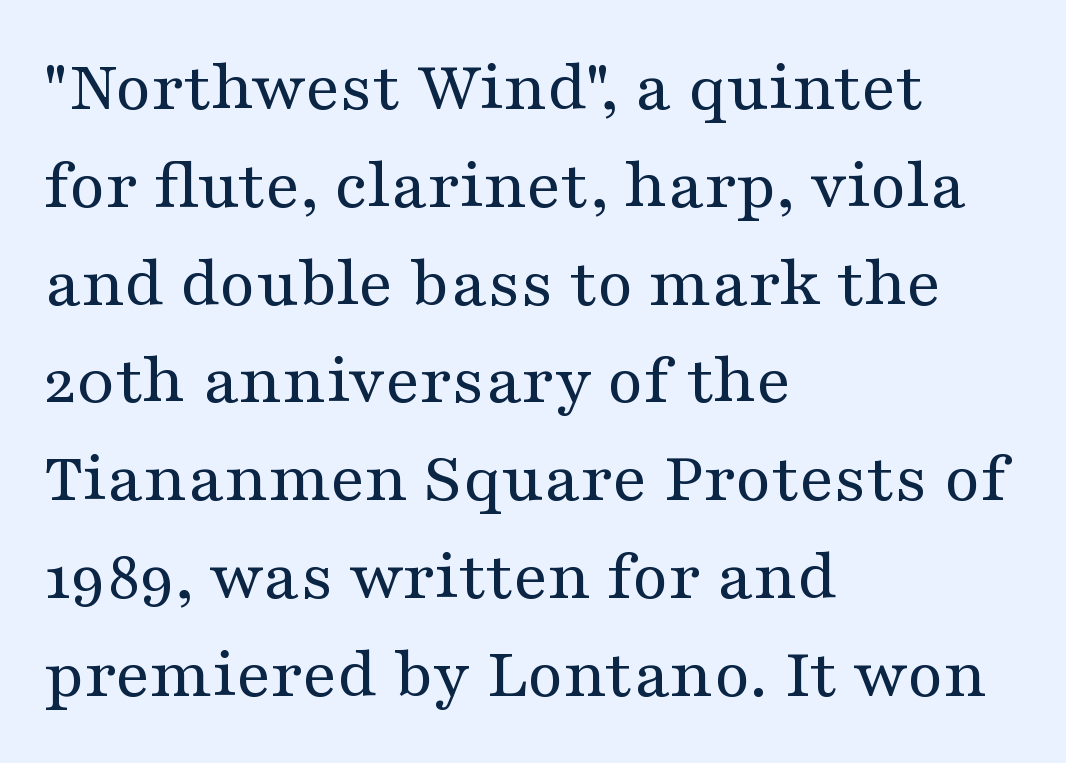
{"serif": "yes", "italic": "no", "bold": "no", "weight": "regular", "width": "wide", "stroke_contrast": "medium", "x_height": "medium", "monospaced": "no", "underline": "no", "align": "left", "line_spacing": "normal", "line_spacing_ratio": 1.34, "letter_spacing": "normal", "letter_spacing_em": 0.0, "glyph_px": 73}
